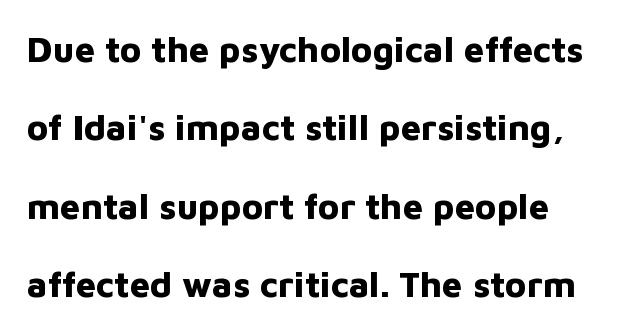
Note the varied advance widths — an 'i' is clearly narrower than an 'm'. What's the leading like? Stretched, with rows far apart. I'd call this a sans setting — the letters go barefoot. This is the regular roman posture of the typeface.
